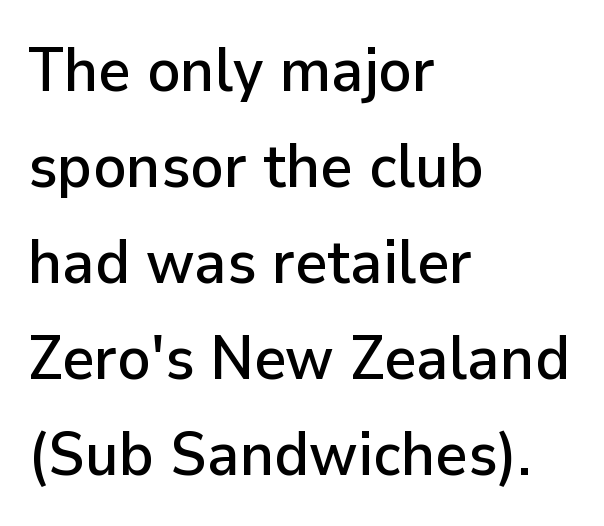
The image shows 62 px sans-serif type, upright; set left-aligned, normal line spacing (1.55x), normal letter spacing, not underlined; low stroke contrast and a medium x-height.
